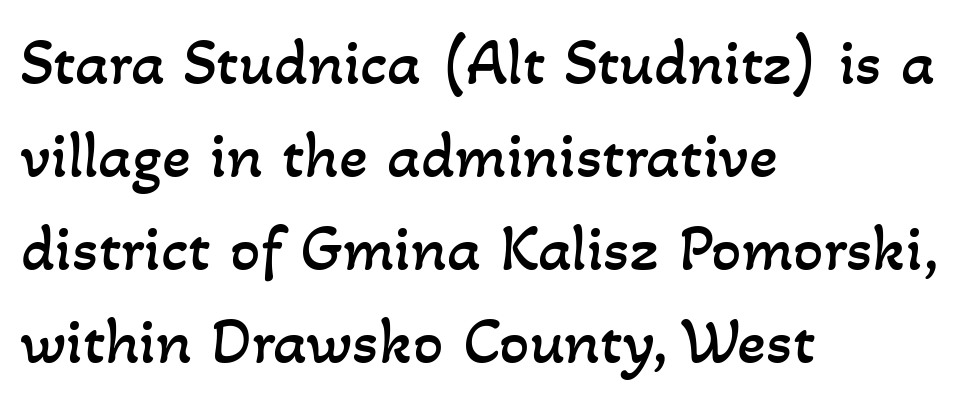
{"bold": "no", "weight": "regular", "width": "normal", "stroke_contrast": "low", "x_height": "small", "monospaced": "no", "underline": "no", "align": "left", "line_spacing": "normal", "line_spacing_ratio": 1.39, "letter_spacing": "normal", "letter_spacing_em": 0.0, "glyph_px": 67}
